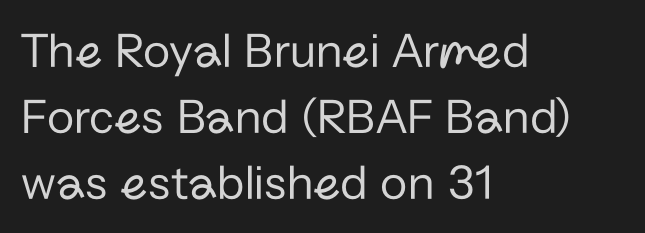
The image shows 50 px regular-weight sans-serif type, upright; set left-aligned, normal line spacing (1.32x), normal letter spacing, not underlined; low stroke contrast and a medium x-height.
